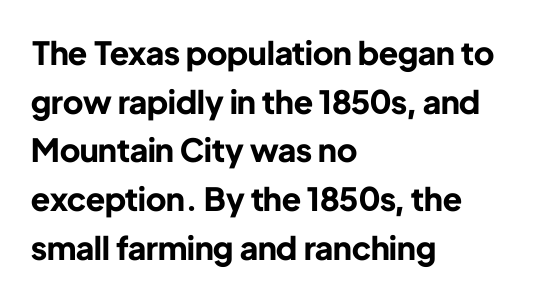
{"serif": "no", "italic": "no", "bold": "yes", "weight": "bold", "width": "normal", "stroke_contrast": "low", "x_height": "medium", "monospaced": "no", "underline": "no", "align": "left", "line_spacing": "normal", "line_spacing_ratio": 1.52, "letter_spacing": "normal", "letter_spacing_em": 0.0, "glyph_px": 32}
